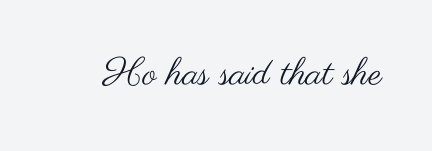
Q: Is the text bold? A: No.
Q: Is the text italic (slanted)? A: Yes.
Q: Is the typeface a serif or a sans-serif typeface? A: Sans-serif.
Q: Is the text underlined? A: No.
Q: Is the spacing between letters normal or unusually wide? A: Normal.
Q: Width (condensed, normal, or wide)? A: Wide.
Q: Stroke contrast? A: Medium.
Q: x-height? A: Small.
Q: Monospaced? A: No.
